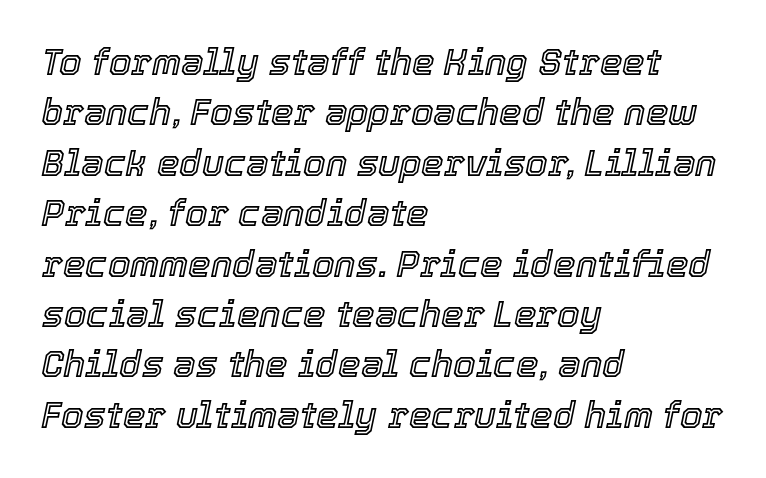
Q: Is the text italic (slanted)? A: Yes, it leans right by about 12 degrees.
Q: Is the text underlined? A: No.
Q: How is the paragraph aligned? A: Left-aligned.
Q: Is the spacing between letters normal or unusually wide? A: Normal.
Q: Is the spacing between lines tight, normal or loose? A: Normal.
Q: Width (condensed, normal, or wide)? A: Normal.
Q: x-height? A: Medium.
Q: Monospaced? A: No.
